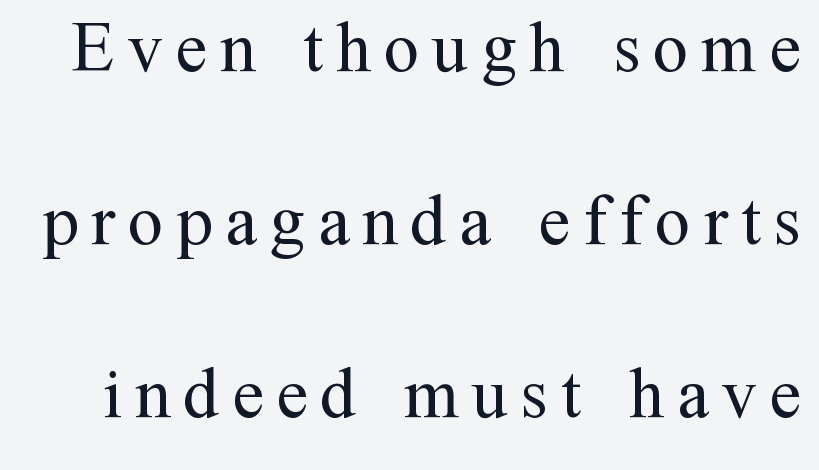
The image shows 71 px regular-weight serif type, upright; set loose line spacing (2.44x), not underlined; medium stroke contrast and a medium x-height.
